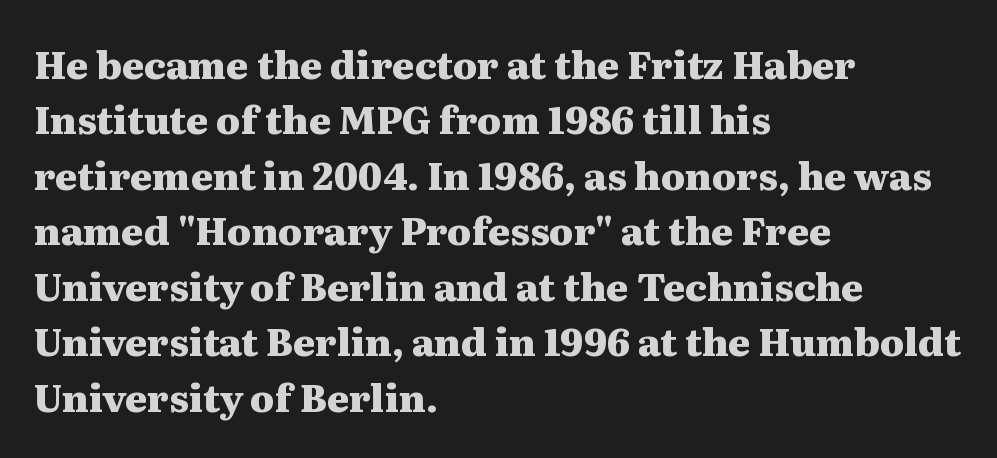
{"serif": "yes", "italic": "no", "bold": "yes", "weight": "heavy", "width": "wide", "stroke_contrast": "medium", "x_height": "medium", "monospaced": "no", "underline": "no", "align": "left", "line_spacing": "normal", "line_spacing_ratio": 1.46, "letter_spacing": "normal", "letter_spacing_em": 0.0, "glyph_px": 38}
